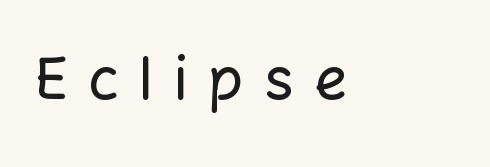
If you drew a line through each stem, it would be perfectly vertical. You could only call the tracking loose — the letters float apart. Letterform terminals end flat and unadorned throughout the passage. Where is the straight margin? On the left. Lines of text with bare space underneath. Varying glyph widths throughout — classic text-font behaviour.
